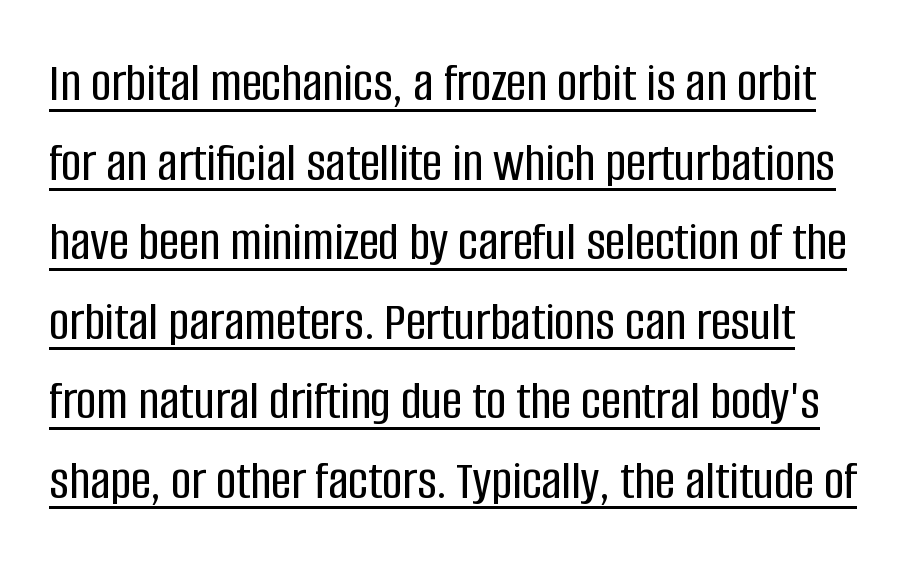
Is this a fixed-width face? No — the glyphs have proportional, varying widths. This rendering employs a face without finishing strokes, i.e., a sans-serif. The string is rendered with underlining switched on. A typesetter would call this leading conventional body-copy spacing.
